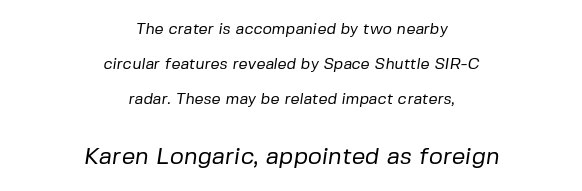
The image shows 24 px text type; set centered, loose line spacing (2.18x), normal letter spacing, not underlined; the second (bottom) block is 1.5x larger.
